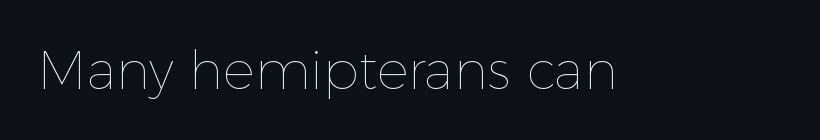
{"italic": "no", "bold": "no", "weight": "thin", "width": "normal", "x_height": "medium", "monospaced": "no", "underline": "no", "letter_spacing": "normal", "letter_spacing_em": 0.0, "glyph_px": 53}
